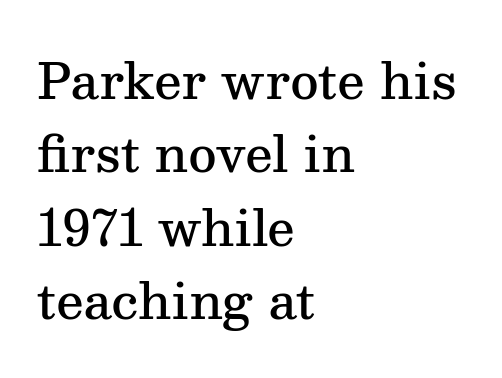
The image shows 49 px semibold serif type, upright; set left-aligned, normal line spacing (1.5x), normal letter spacing, not underlined; medium stroke contrast and a medium x-height.
